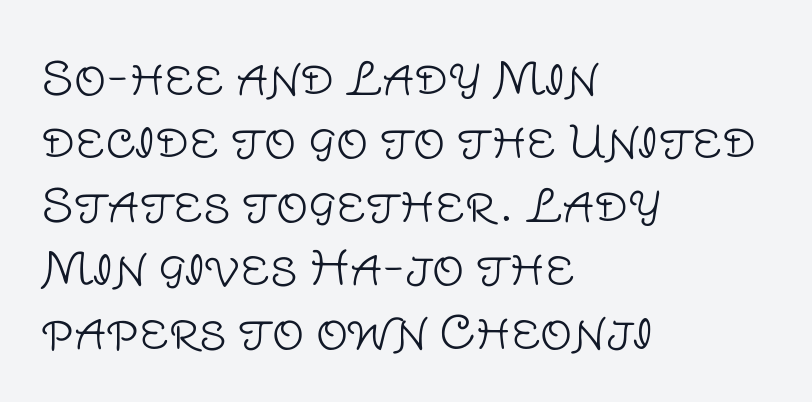
Q: Is the text bold? A: No.
Q: Is the text italic (slanted)? A: Yes.
Q: Is the typeface a serif or a sans-serif typeface? A: Sans-serif.
Q: Is the text underlined? A: No.
Q: How is the paragraph aligned? A: Left-aligned.
Q: Is the spacing between letters normal or unusually wide? A: Normal.
Q: Is the spacing between lines tight, normal or loose? A: Normal.
Q: Width (condensed, normal, or wide)? A: Normal.
Q: Stroke contrast? A: Low.
Q: x-height? A: Large.
Q: Monospaced? A: No.
